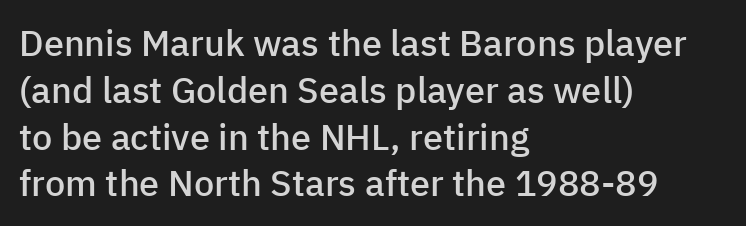
Q: Is the text bold? A: Semi-bold.
Q: Is the text italic (slanted)? A: No, it is upright.
Q: Is the typeface a serif or a sans-serif typeface? A: Sans-serif.
Q: Is the text underlined? A: No.
Q: How is the paragraph aligned? A: Left-aligned.
Q: Is the spacing between letters normal or unusually wide? A: Normal.
Q: Is the spacing between lines tight, normal or loose? A: Normal.
Q: Width (condensed, normal, or wide)? A: Normal.
Q: Stroke contrast? A: Low.
Q: x-height? A: Medium.
Q: Monospaced? A: No.
